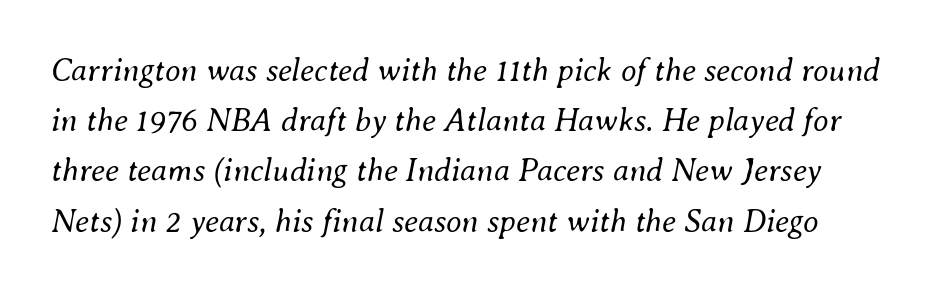
The image shows 32 px regular-weight type, italic (leaning right); set normal line spacing (1.57x), normal letter spacing, not underlined; medium stroke contrast and a small x-height.
